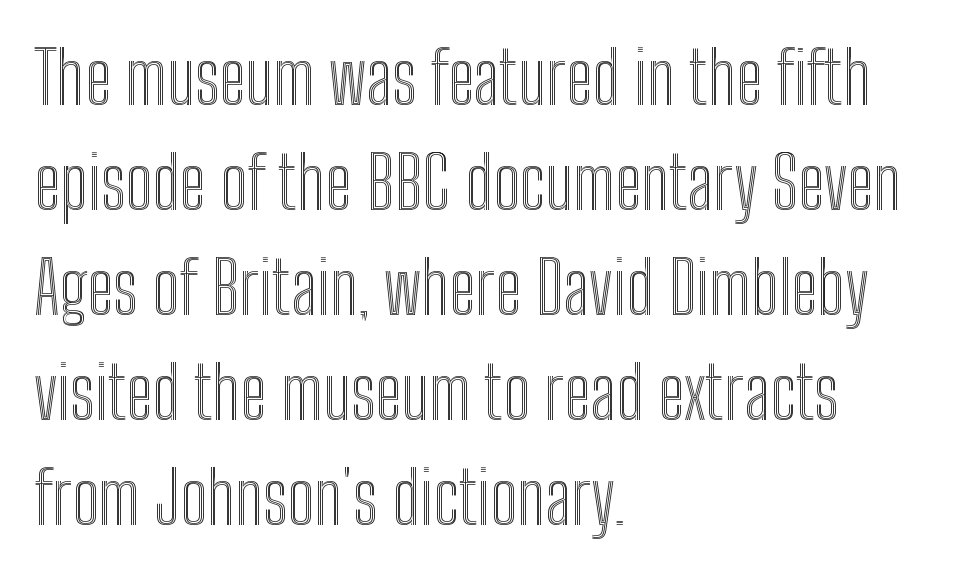
Beneath every word, the page is bare. Horizontally, the lines are justified to the leading edge only. Vertical strokes here are truly vertical. Spacing verdict: proportional, widths tailored to each character. This sample keeps an unexceptional amount of space between lines. Honestly, the letter spacing is just normal — you wouldn't notice it.
